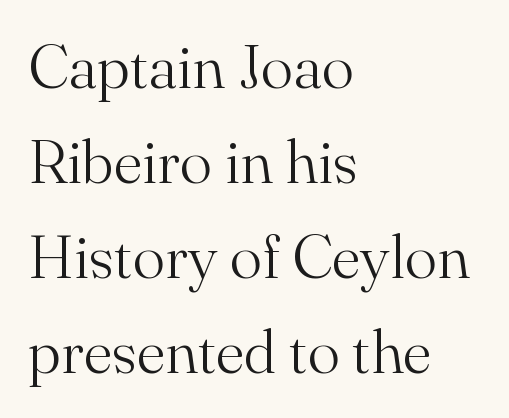
The image shows 61 px light serif type, upright; set left-aligned, normal line spacing (1.56x), normal letter spacing, not underlined; medium stroke contrast and a small x-height.
